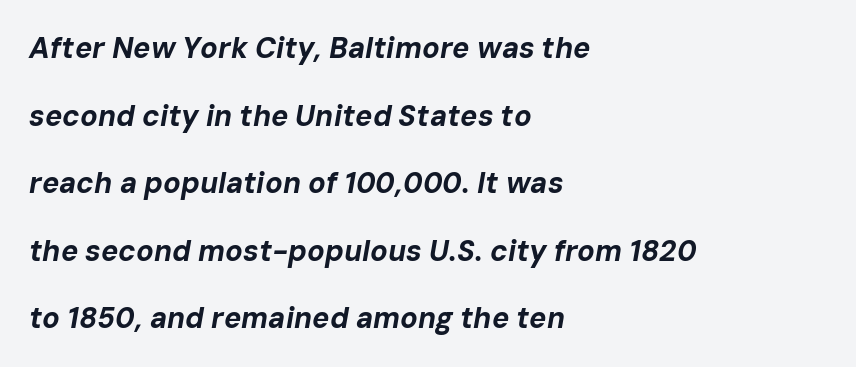
The image shows 29 px bold type, italic (leaning right); set left-aligned, loose line spacing (2.33x), normal letter spacing, not underlined; low stroke contrast and a medium x-height.
